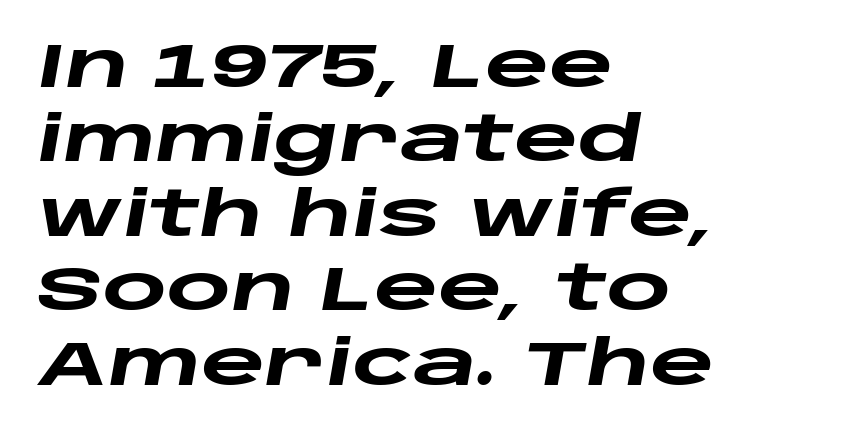
Heavy-handed strokes throughout: this text is bold. Every row of glyphs begins at an identical x-position on the left. This rendering features lettering with no underline. The gaps between neighbouring characters are ordinary and unremarkable. The font's italic variant was chosen for this text.
